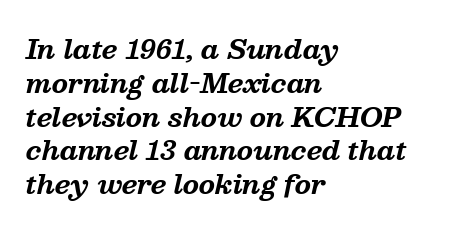
Q: Is the text bold? A: Yes.
Q: Is the text italic (slanted)? A: Yes, it leans right by about 13 degrees.
Q: Is the text underlined? A: No.
Q: How is the paragraph aligned? A: Left-aligned.
Q: Is the spacing between letters normal or unusually wide? A: Normal.
Q: Is the spacing between lines tight, normal or loose? A: Normal.
